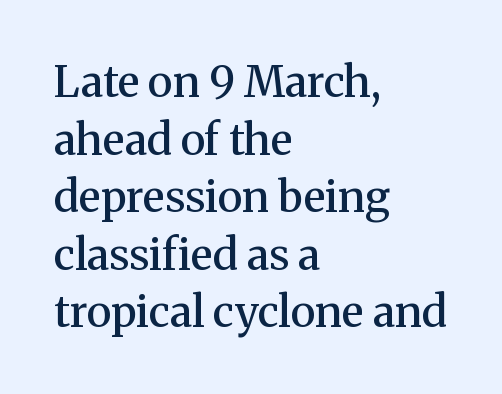
Q: Is the text bold? A: Semi-bold.
Q: Is the text italic (slanted)? A: No, it is upright.
Q: Is the typeface a serif or a sans-serif typeface? A: Serif.
Q: Is the text underlined? A: No.
Q: How is the paragraph aligned? A: Left-aligned.
Q: Is the spacing between letters normal or unusually wide? A: Normal.
Q: Is the spacing between lines tight, normal or loose? A: Normal.
Q: Width (condensed, normal, or wide)? A: Normal.
Q: Stroke contrast? A: Medium.
Q: x-height? A: Medium.
Q: Monospaced? A: No.
